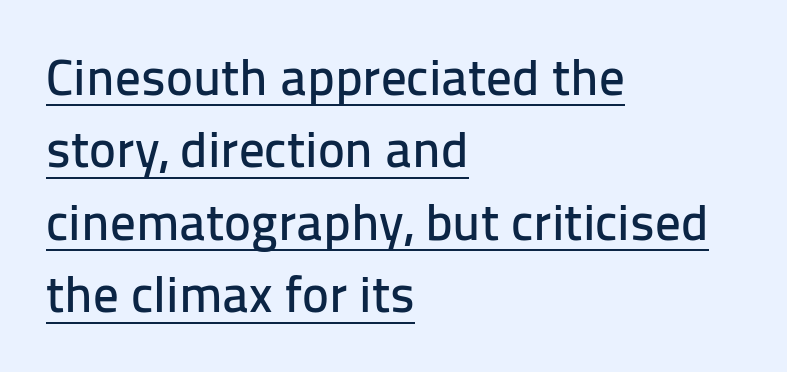
A sans-serif font was chosen for this passage. Alignment: flush left. Characters remain perfectly vertical along every line. Reading down the column, the eye jumps a familiar distance to each next line. How are the letters spaced? Ordinarily, with no added tracking.
